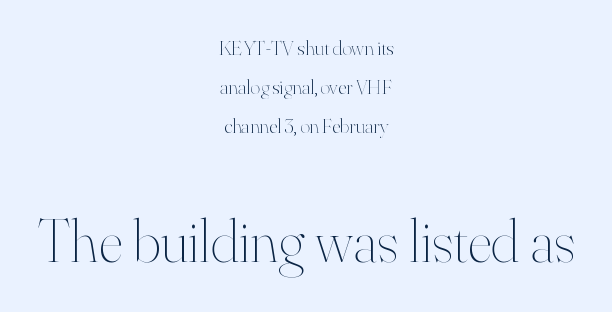
The image shows 62 px thin type, upright; set centered, line spacing 1.86x, normal letter spacing, not underlined; the second (bottom) block is 2.95x larger; high stroke contrast and a small x-height.
